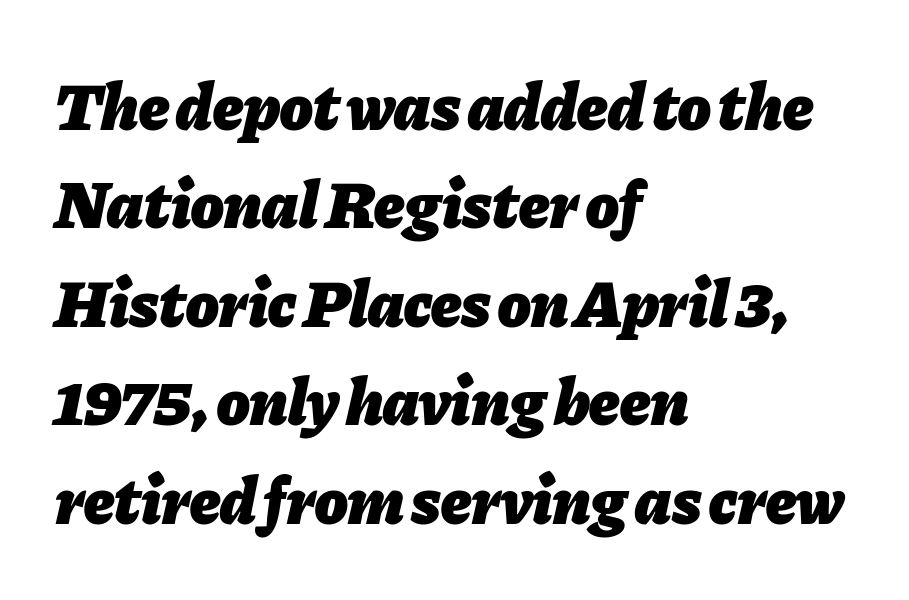
Q: Is the text bold? A: Yes.
Q: Is the text italic (slanted)? A: Yes, it leans right by about 11 degrees.
Q: Is the text underlined? A: No.
Q: How is the paragraph aligned? A: Left-aligned.
Q: Is the spacing between letters normal or unusually wide? A: Normal.
Q: Is the spacing between lines tight, normal or loose? A: Normal.
Q: Width (condensed, normal, or wide)? A: Normal.
Q: Stroke contrast? A: Low.
Q: x-height? A: Medium.
Q: Monospaced? A: No.
